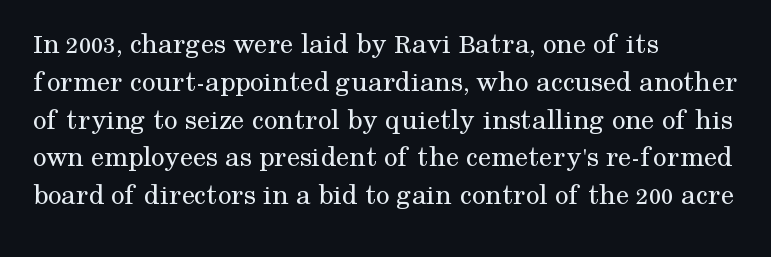
{"serif": "yes", "italic": "no", "bold": "no", "weight": "regular", "width": "normal", "stroke_contrast": "medium", "x_height": "medium", "monospaced": "no", "underline": "no", "align": "left", "line_spacing": "normal", "line_spacing_ratio": 1.26, "letter_spacing": "normal", "letter_spacing_em": 0.0, "glyph_px": 30}
